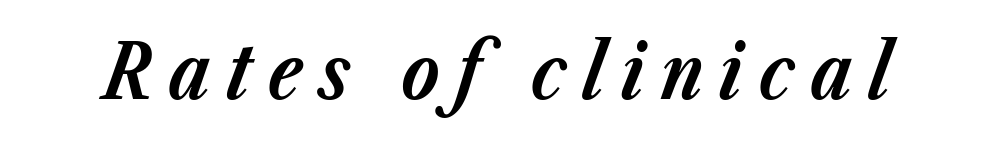
Q: Is the text bold? A: Yes.
Q: Is the text italic (slanted)? A: Yes, it leans right by about 23 degrees.
Q: Is the text underlined? A: No.
Q: Is the spacing between letters normal or unusually wide? A: Unusually wide.
Q: Width (condensed, normal, or wide)? A: Normal.
Q: Stroke contrast? A: Low.
Q: x-height? A: Medium.
Q: Monospaced? A: No.
